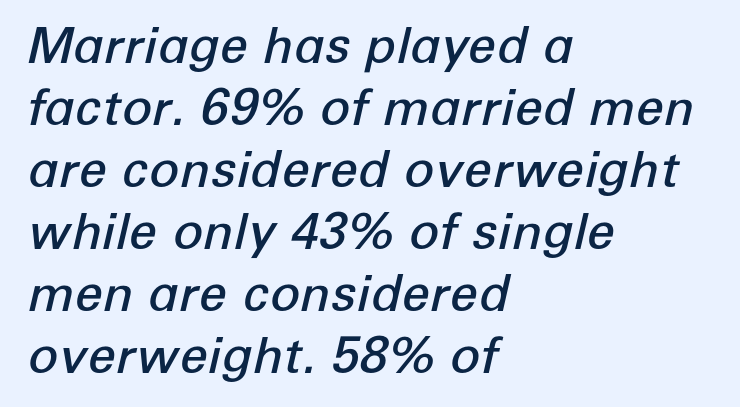
Look at the stroke-to-counter ratio: somewhat heavy, a semibold. Teacher's note: observe the even left margin — that is flush-left alignment. The specimen omits any rule beneath the text block's lines. Short note: letters normally spaced. Varying glyph widths throughout — classic text-font behaviour. The whole block is typeset with a tilt.
